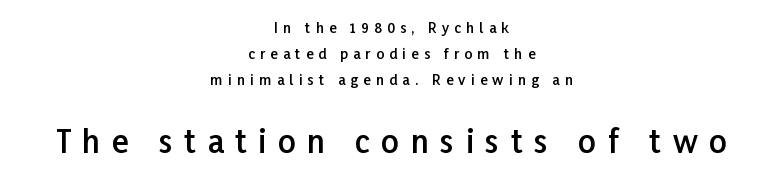
{"serif": "no", "italic": "no", "bold": "semi", "weight": "semibold", "width": "normal", "stroke_contrast": "low", "x_height": "medium", "monospaced": "no", "underline": "no", "align": "center", "line_spacing_ratio": 1.85, "letter_spacing": "wide", "letter_spacing_em": 0.37, "larger_block": "second", "size_ratio": 2.21, "glyph_px": 31}
